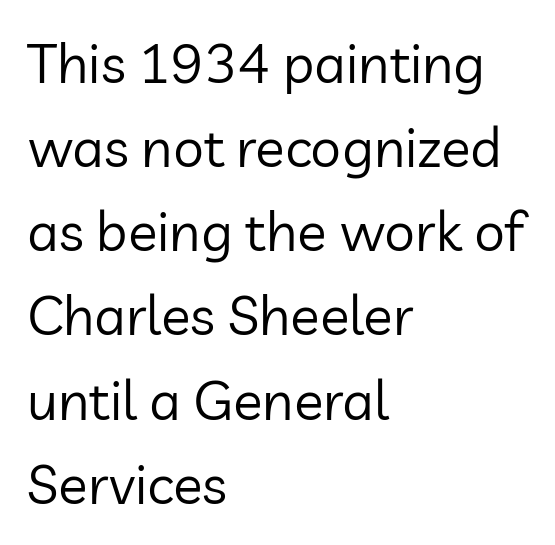
Q: Is the text bold? A: No.
Q: Is the text italic (slanted)? A: No, it is upright.
Q: Is the typeface a serif or a sans-serif typeface? A: Sans-serif.
Q: Is the text underlined? A: No.
Q: How is the paragraph aligned? A: Left-aligned.
Q: Is the spacing between letters normal or unusually wide? A: Normal.
Q: Is the spacing between lines tight, normal or loose? A: Normal.
Q: Width (condensed, normal, or wide)? A: Normal.
Q: Stroke contrast? A: Low.
Q: x-height? A: Medium.
Q: Monospaced? A: No.
